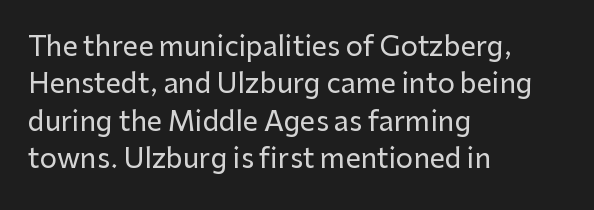
Normally led — the rows are evenly, conventionally spaced. Letter spacing: default. This is the regular roman posture of the typeface. Clear beneath every line of the passage. This rendering uses left alignment, leaving the right contour irregular.
